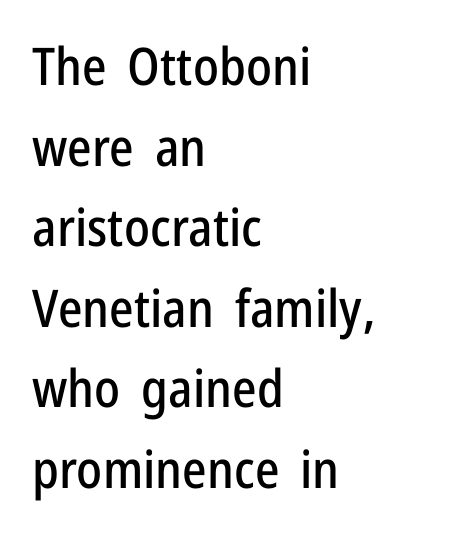
{"serif": "no", "italic": "no", "width": "condensed", "stroke_contrast": "low", "x_height": "medium", "monospaced": "no", "underline": "no", "align": "left", "line_spacing": "normal", "line_spacing_ratio": 1.55, "letter_spacing": "normal", "letter_spacing_em": 0.0, "glyph_px": 52}
